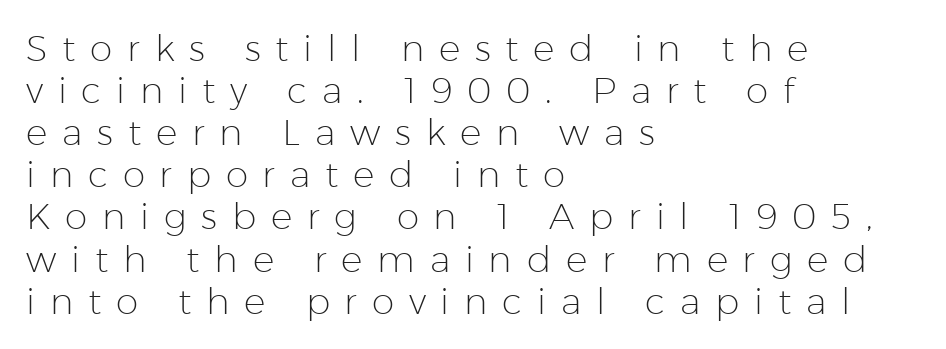
{"serif": "no", "italic": "no", "bold": "no", "weight": "light", "width": "normal", "stroke_contrast": "low", "x_height": "medium", "monospaced": "no", "underline": "no", "align": "left", "line_spacing_ratio": 1.17, "letter_spacing": "wide", "letter_spacing_em": 0.41, "glyph_px": 36}
